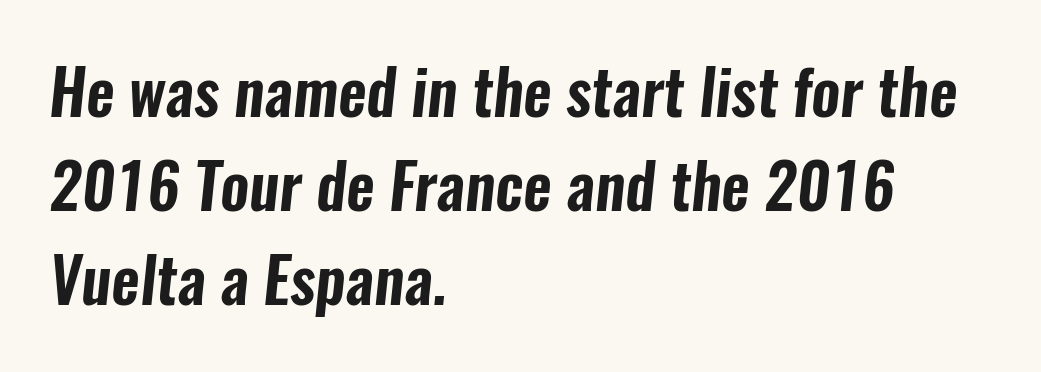
{"serif": "no", "width": "condensed", "stroke_contrast": "low", "x_height": "medium", "monospaced": "no", "underline": "no", "align": "left", "line_spacing": "normal", "line_spacing_ratio": 1.52, "letter_spacing": "normal", "letter_spacing_em": 0.0, "glyph_px": 62}
